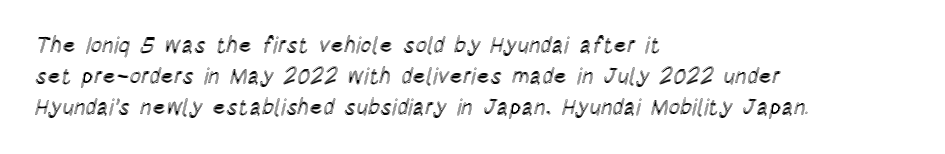
The image shows 22 px text type; set left-aligned, normal line spacing (1.42x), normal letter spacing, not underlined.
